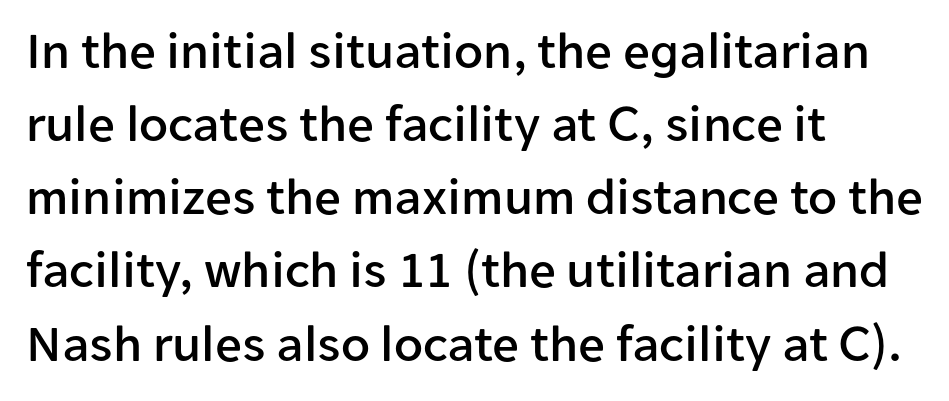
The image shows 53 px sans-serif type, upright; set left-aligned, normal line spacing (1.38x), normal letter spacing, not underlined; low stroke contrast and a medium x-height.
